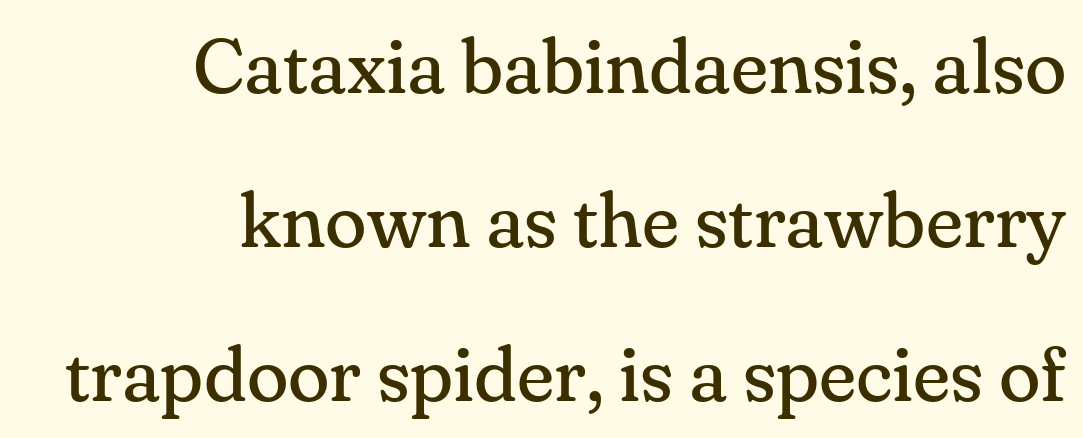
Check under the words: just untouched page. The strokes carry an ordinary text weight at most. Upright lettering throughout. The gaps between neighbouring characters are ordinary and unremarkable. I'd call this a serif setting — the letters wear small feet. A flush-right, rag-left setting is used for this passage.
